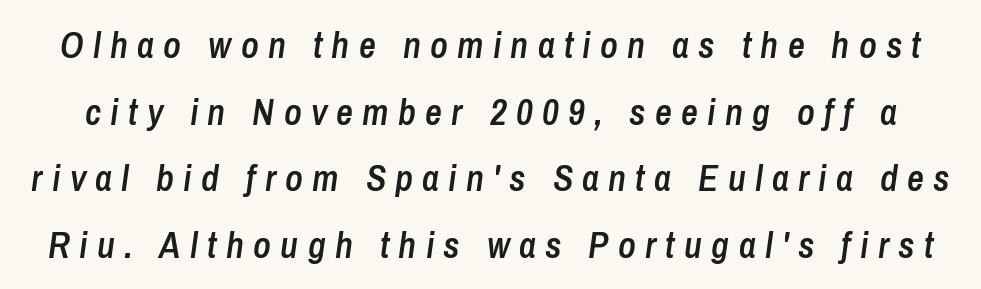
Compared with an ordinary text face, these strokes are moderately heavier — a semibold. Posture: slanted. You could not count columns in this text — the font is proportionally spaced. Compared with typical body copy, the letter spacing here is much looser.
